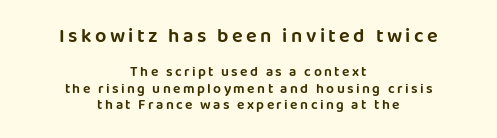
Underlining? Definitely not there. In CSS terms this would be text-align: center. The letters stand straight up with perfectly vertical stems. In this sample the first text group is rendered at the bigger scale.
